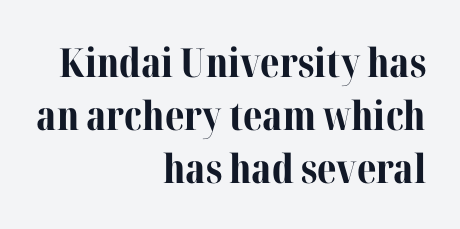
This rendering employs a face with finishing strokes, i.e., a serif. Here the designer chose a conventional face with non-uniform glyph widths. Descenders are the only things crossing below the line. Regarding leading, the lines here are spaced in the standard way. Summary of weight: heavy, a full bold. The letterforms sit shoulder to shoulder at normal distance.
